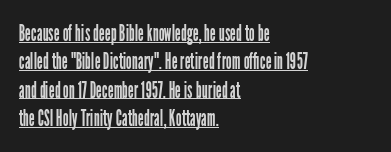
Has an underline been added? It has. Does extra space separate the letters? No, they use regular spacing. Rendered with straight, roman letterforms. Is the type heavy? It reads as light-to-regular instead. Where is the straight margin? On the left.
